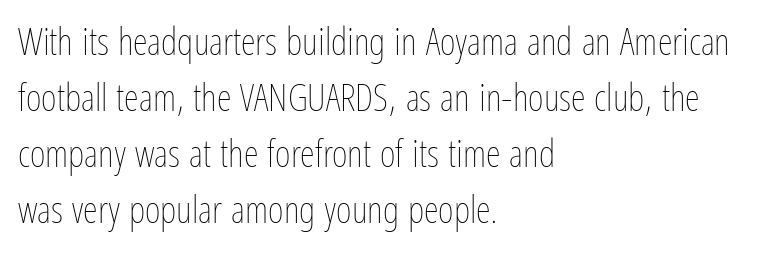
The image shows 38 px thin, condensed type, upright; set left-aligned, normal line spacing (1.47x), normal letter spacing, not underlined; low stroke contrast and a medium x-height.
